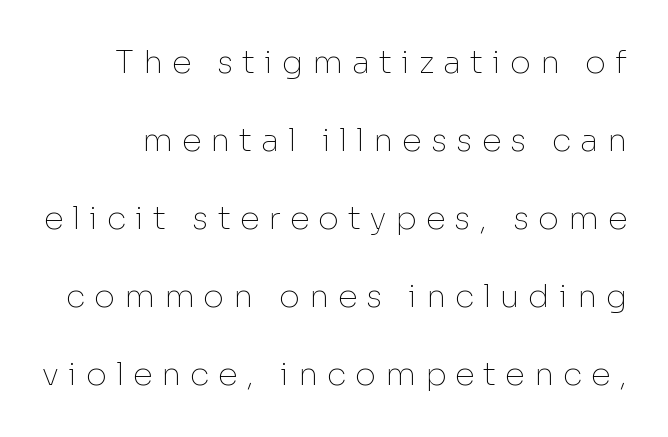
Q: Is the text bold? A: No.
Q: Is the text italic (slanted)? A: No, it is upright.
Q: Is the typeface a serif or a sans-serif typeface? A: Sans-serif.
Q: Is the text underlined? A: No.
Q: Is the spacing between letters normal or unusually wide? A: Unusually wide.
Q: Is the spacing between lines tight, normal or loose? A: Loose.
Q: Width (condensed, normal, or wide)? A: Normal.
Q: Stroke contrast? A: Low.
Q: x-height? A: Medium.
Q: Monospaced? A: No.
